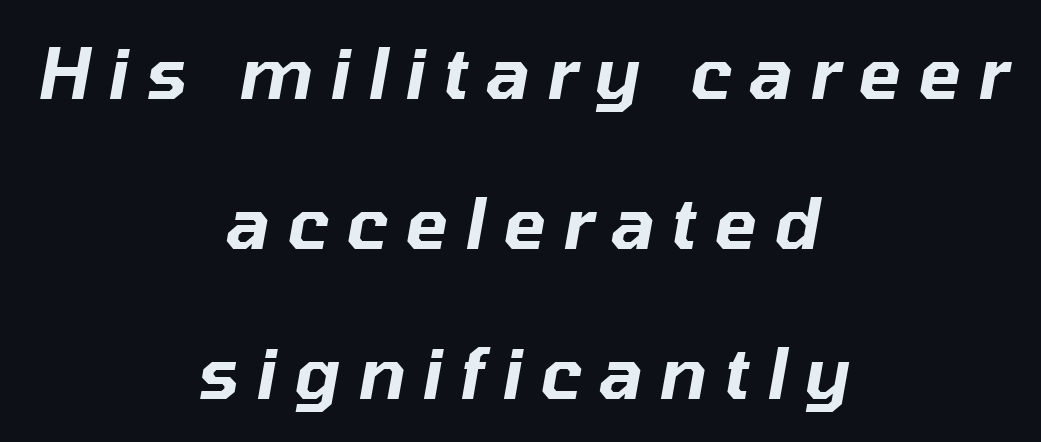
{"italic": "yes", "lean": "right", "slant_degrees": 10, "width": "normal", "stroke_contrast": "low", "x_height": "medium", "monospaced": "no", "underline": "no", "align": "center", "line_spacing": "loose", "line_spacing_ratio": 2.11, "letter_spacing": "wide", "letter_spacing_em": 0.24, "glyph_px": 71}
